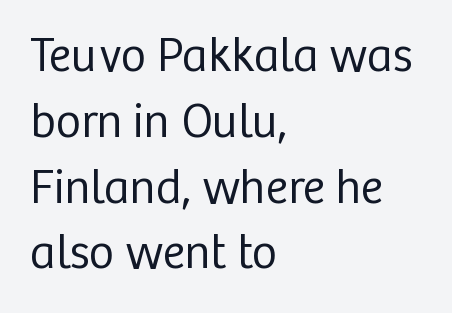
Only glyphs here, with clear space below each row. Proportional: the letters do not fall into vertical columns. Compared with a typical body face, this is equally light or lighter still. Casual observation: everything's shoved over to the left. Notice how the stems are strictly vertical — no italics here. Is this a sans? Yes — the strokes have no serifs.
